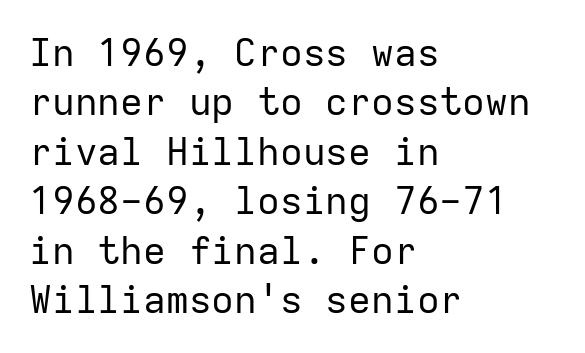
The image shows 38 px regular-weight sans-serif type, upright, monospaced; set left-aligned, normal line spacing (1.3x), normal letter spacing, not underlined; low stroke contrast and a medium x-height.
